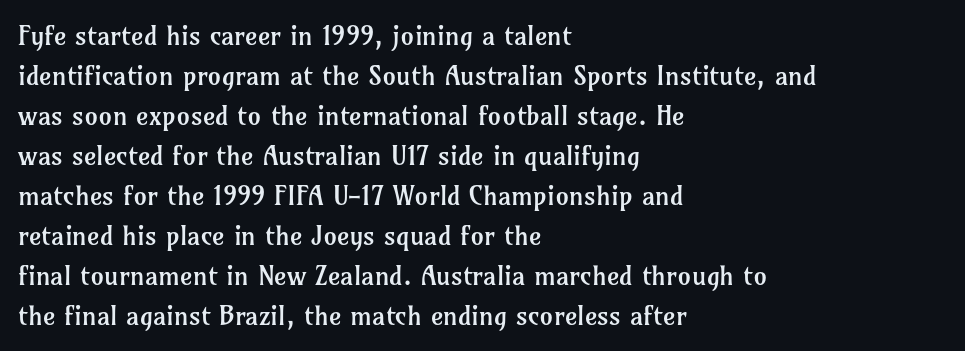
Q: Is the text bold? A: No.
Q: Is the text italic (slanted)? A: No, it is upright.
Q: Is the text underlined? A: No.
Q: How is the paragraph aligned? A: Left-aligned.
Q: Is the spacing between letters normal or unusually wide? A: Normal.
Q: Is the spacing between lines tight, normal or loose? A: Normal.
